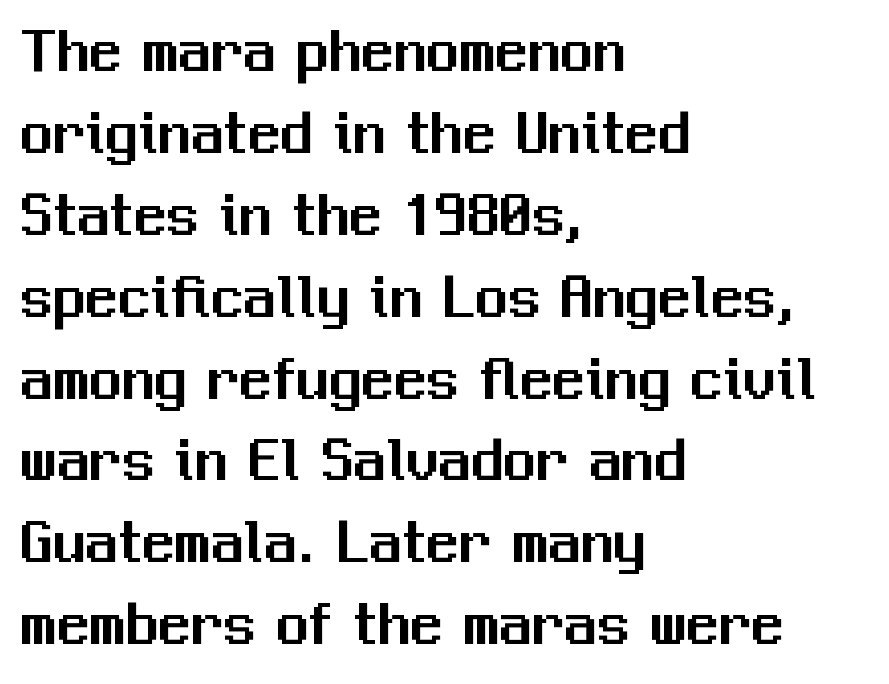
Q: Is the text italic (slanted)? A: No, it is upright.
Q: Is the typeface a serif or a sans-serif typeface? A: Sans-serif.
Q: Is the text underlined? A: No.
Q: How is the paragraph aligned? A: Left-aligned.
Q: Is the spacing between letters normal or unusually wide? A: Normal.
Q: Is the spacing between lines tight, normal or loose? A: Normal.
Q: Width (condensed, normal, or wide)? A: Normal.
Q: Stroke contrast? A: Medium.
Q: x-height? A: Medium.
Q: Monospaced? A: No.
